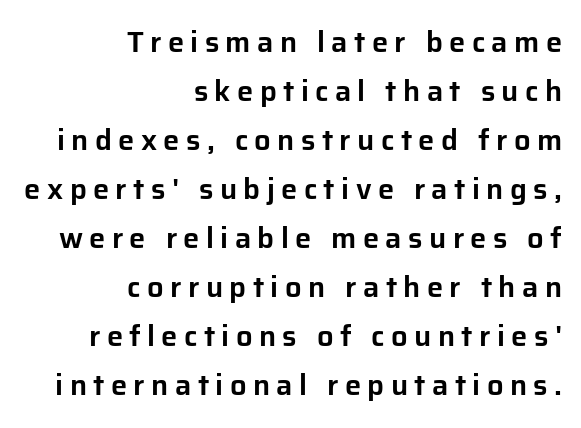
The image shows 29 px sans-serif type, upright; set right-aligned, normal line spacing (1.69x), unusually wide letter spacing (+0.22 em), not underlined; low stroke contrast and a medium x-height.
